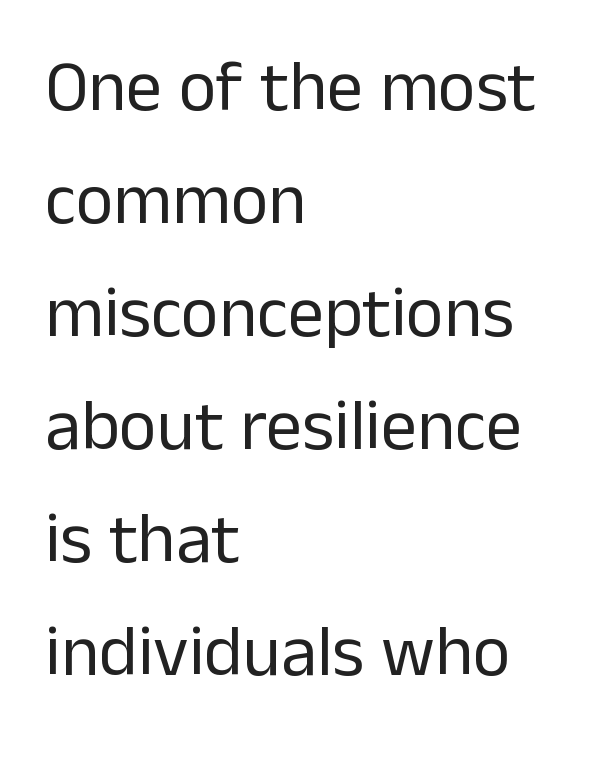
{"serif": "no", "italic": "no", "bold": "no", "weight": "regular", "width": "normal", "stroke_contrast": "low", "x_height": "medium", "monospaced": "no", "underline": "no", "align": "left", "line_spacing": "normal", "line_spacing_ratio": 1.57, "letter_spacing": "normal", "letter_spacing_em": 0.0, "glyph_px": 72}
